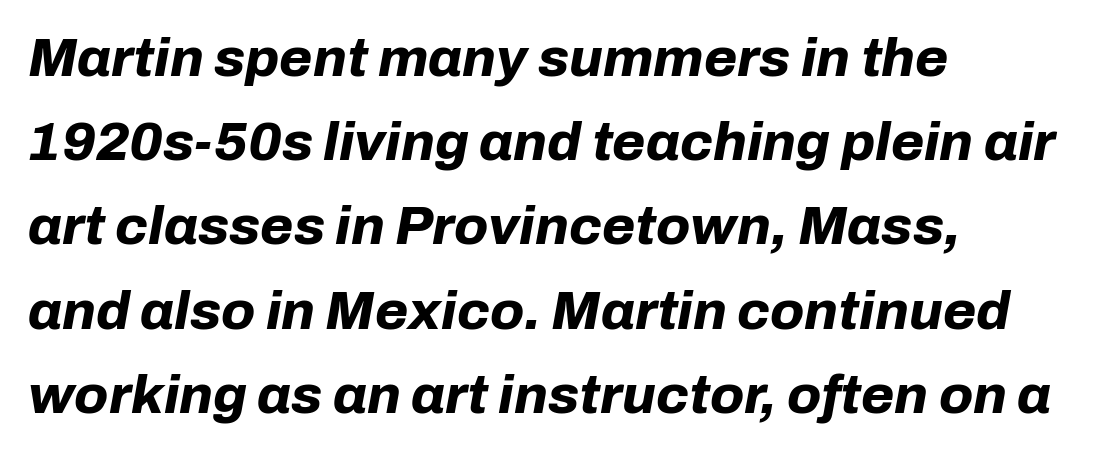
Horizontally, the lines are justified to the leading edge only. Looking at the ascenders, they clearly lean. No extra tracking has been applied to these lines. The glyphs have the mass of a bold cut. The rendering uses natural spacing where letterforms have individual widths. The lines sit at an ordinary, default distance from one another.
